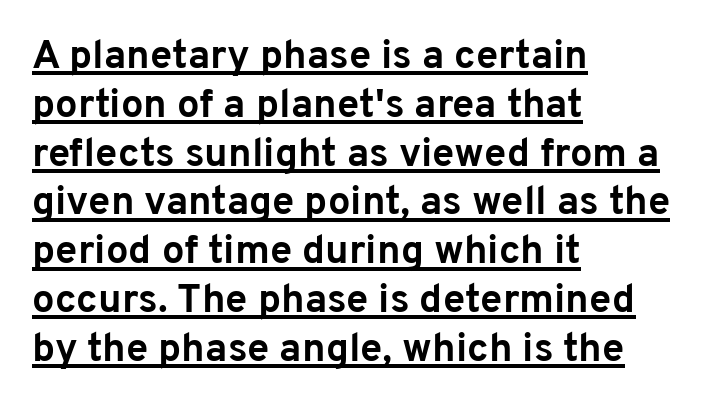
{"serif": "no", "italic": "no", "bold": "yes", "weight": "bold", "width": "normal", "stroke_contrast": "low", "x_height": "medium", "monospaced": "no", "underline": "yes", "align": "left", "line_spacing_ratio": 1.22, "letter_spacing": "normal", "letter_spacing_em": 0.0, "glyph_px": 40}
